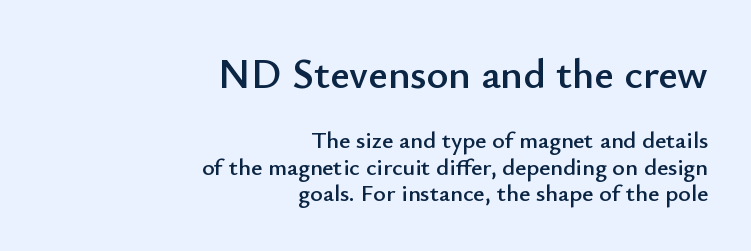
The image shows 42 px sans-serif type, upright; set right-aligned, tight line spacing (1.09x), normal letter spacing, not underlined; the first (top) block is 1.75x larger; low stroke contrast and a small x-height.
